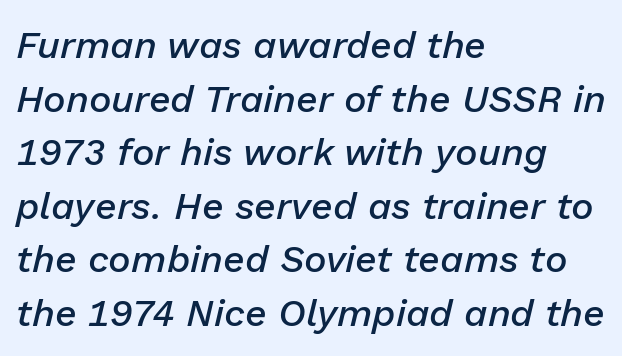
{"italic": "yes", "lean": "right", "slant_degrees": 13, "bold": "semi", "weight": "semibold", "width": "normal", "stroke_contrast": "low", "x_height": "medium", "monospaced": "no", "underline": "no", "align": "left", "line_spacing": "normal", "line_spacing_ratio": 1.41, "letter_spacing": "normal", "letter_spacing_em": 0.0, "glyph_px": 38}
